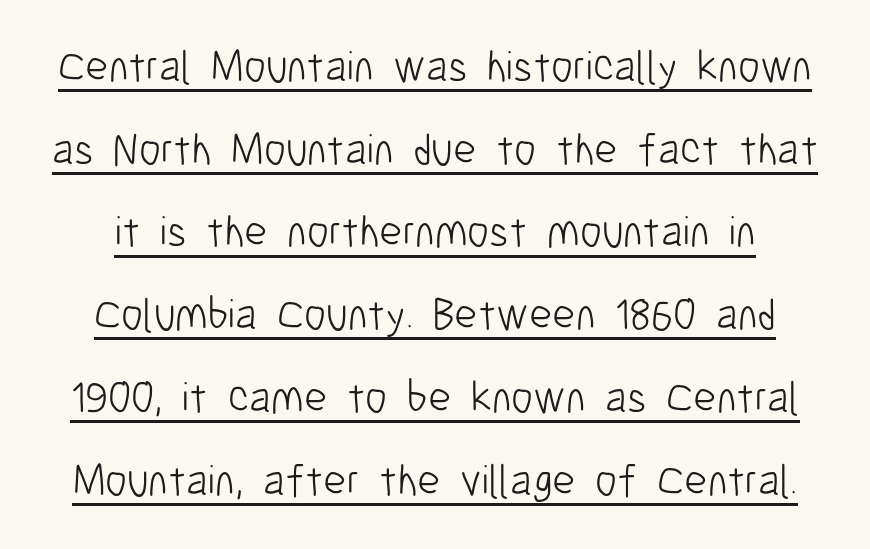
What decoration does the sample have? An underline. The designer went with a sans here, leaving each stem footless. Letters have the restrained weight of plain body copy at most. The passage shown has conventional tracking throughout.
